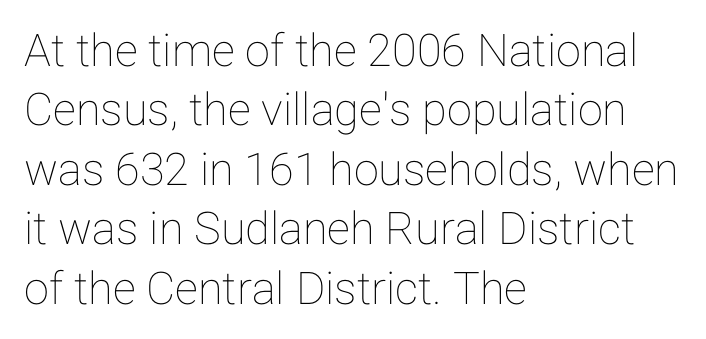
{"italic": "no", "width": "normal", "stroke_contrast": "low", "x_height": "medium", "monospaced": "no", "underline": "no", "align": "left", "line_spacing": "normal", "line_spacing_ratio": 1.32, "letter_spacing": "normal", "letter_spacing_em": 0.0, "glyph_px": 45}
